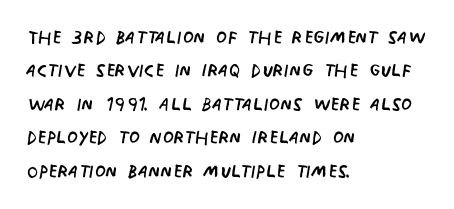
The image shows 25 px text type; set left-aligned, normal line spacing (1.34x), normal letter spacing, not underlined.
